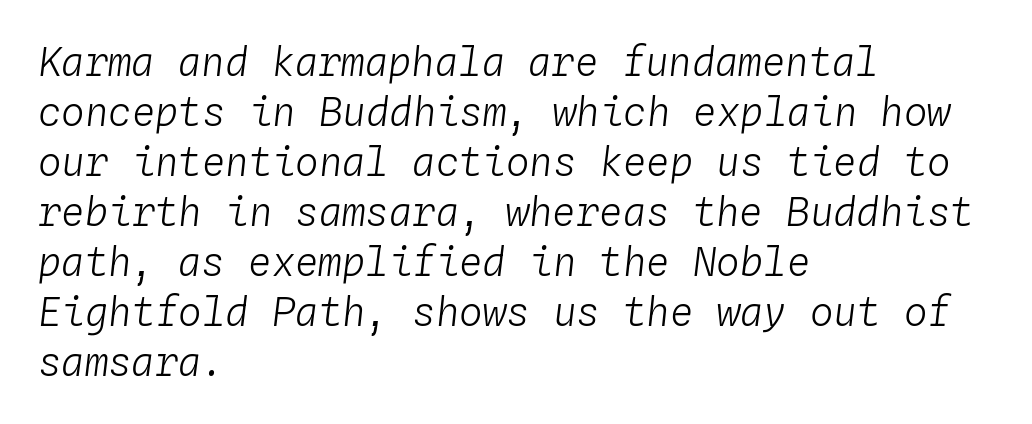
Tall strokes in this sample are angled rather than plumb. Descenders hang freely into open space. Short note: letters normally spaced. Line beginnings align vertically; line endings do not.
